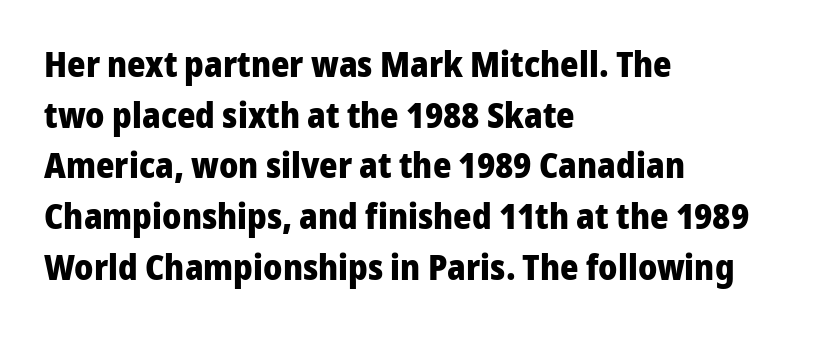
The text was rendered using a sans face with plain stroke endings. The passage shown is typed in a proportional face where columns would drift. No word sits above an underline. These lines sit exactly where default settings would place them. Quick note: not italic, upright. The type is set solid horizontally, with unmodified tracking.
